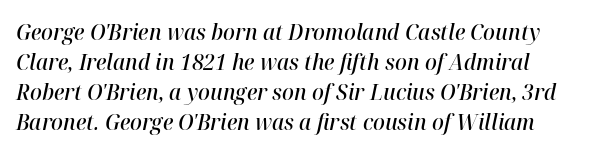
Every letter is mildly thick-stroked: semibold rather than bold. The line-height multiplier appears to be the usual default. Glyph-to-glyph distance matches everyday printed text. A bare baseline throughout the passage.
